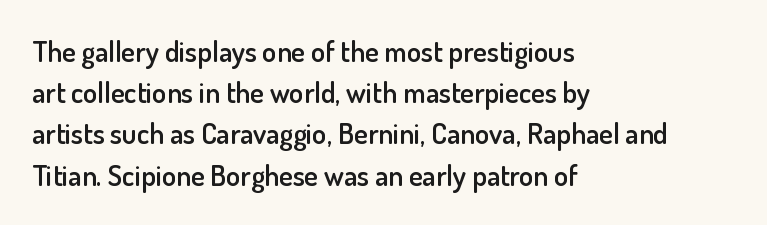
These lines keep a tight, regular rhythm from letter to letter. The sample has been set in demibold, a notch under bold. Upright lettering throughout. The face used here is a sans, in the tradition of grotesques and geometrics. Character widths vary here, with narrow letters taking less room than wide ones. Honestly, there is no underline to notice here at all.
